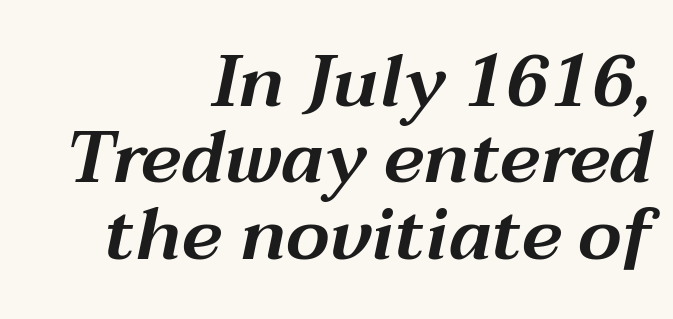
{"italic": "yes", "lean": "right", "slant_degrees": 12, "width": "wide", "stroke_contrast": "medium", "x_height": "medium", "monospaced": "no", "underline": "no", "align": "right", "line_spacing": "tight", "line_spacing_ratio": 1.06, "letter_spacing": "normal", "letter_spacing_em": 0.0, "glyph_px": 72}
